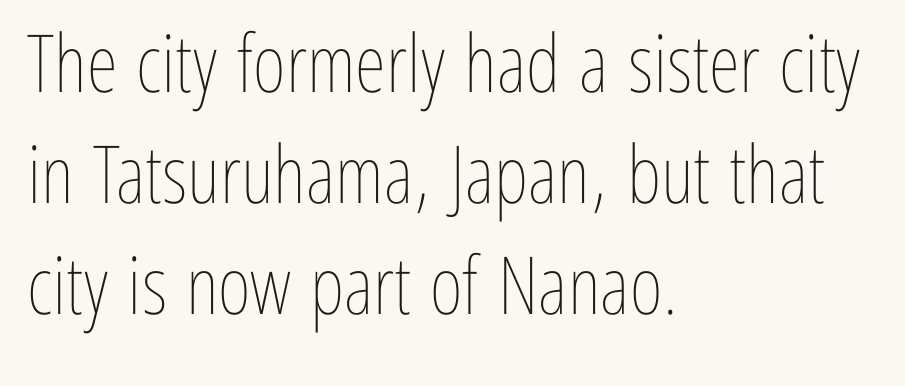
Q: Is the text bold? A: No.
Q: Is the text italic (slanted)? A: No, it is upright.
Q: Is the text underlined? A: No.
Q: How is the paragraph aligned? A: Left-aligned.
Q: Is the spacing between letters normal or unusually wide? A: Normal.
Q: Is the spacing between lines tight, normal or loose? A: Normal.
Q: Width (condensed, normal, or wide)? A: Condensed.
Q: Stroke contrast? A: Low.
Q: x-height? A: Medium.
Q: Monospaced? A: No.
